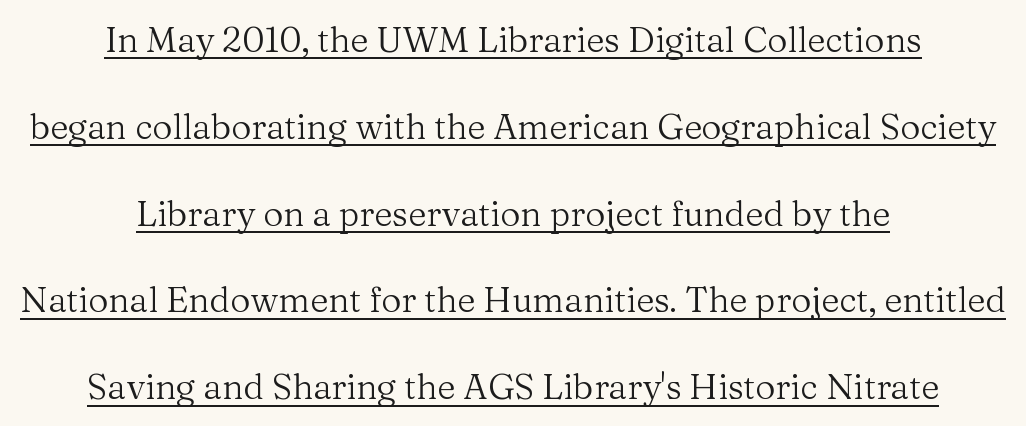
Letterform terminals end in serifs throughout the passage. The weight tops out at a normal text grade. The line texture is even and compact thanks to regular tracking. Each new line begins a long way beneath the previous one. Posture: straight, roman, zero tilt. These lines stack symmetrically, like a column narrowing and widening about its center.
